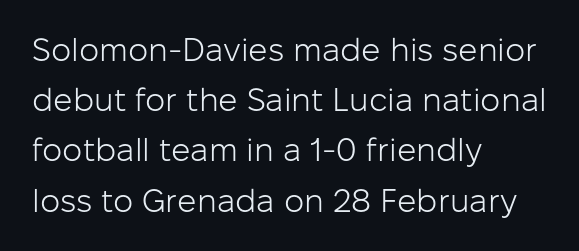
Tall strokes in this sample are plumb rather than angled. Is the block centered? No — it sits flush against the left margin. Proportional: the letters do not fall into vertical columns. The font family rendered here belongs to the sans-serif group. Underlining? Definitely not there.
